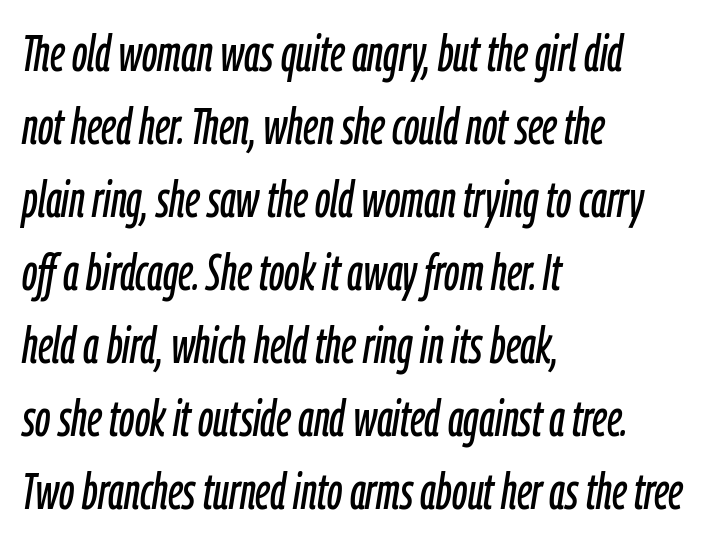
The image shows 50 px condensed type, italic (leaning right); set left-aligned, normal line spacing (1.46x), normal letter spacing, not underlined; low stroke contrast and a medium x-height.
